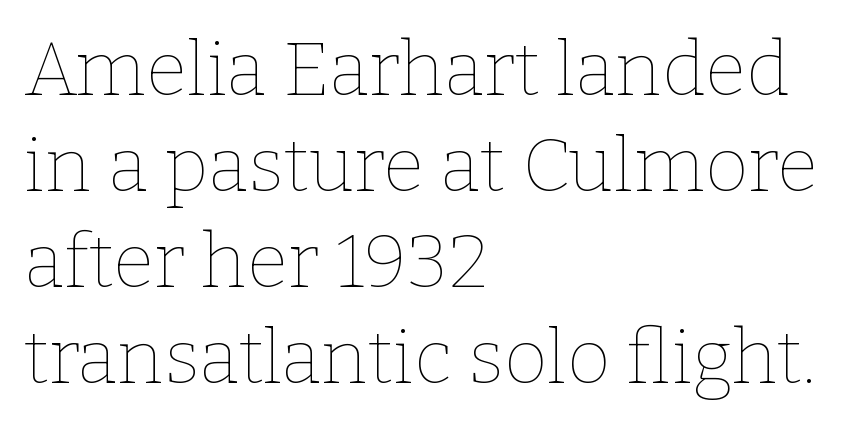
Q: Is the text bold? A: No.
Q: Is the text italic (slanted)? A: No, it is upright.
Q: Is the text underlined? A: No.
Q: How is the paragraph aligned? A: Left-aligned.
Q: Is the spacing between letters normal or unusually wide? A: Normal.
Q: Is the spacing between lines tight, normal or loose? A: Normal.
Q: Width (condensed, normal, or wide)? A: Normal.
Q: Stroke contrast? A: Low.
Q: x-height? A: Medium.
Q: Monospaced? A: No.
